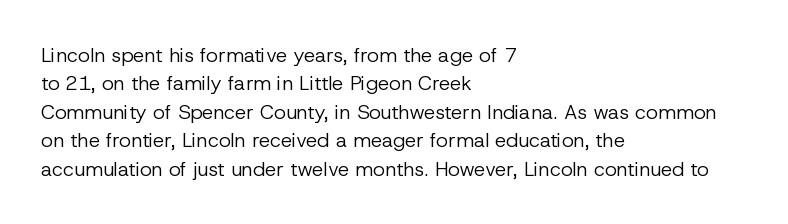
The image shows 20 px text type, upright; set left-aligned, normal line spacing (1.42x), normal letter spacing, not underlined.
